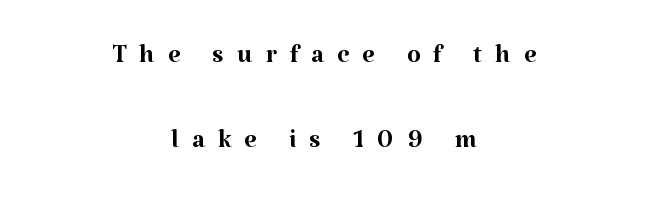
A roman cut, with each character standing at attention. Line spacing here is loose. Alignment: centered. The face used here is proportionally spaced, like ordinary book or web type. The words here are not underlined.
